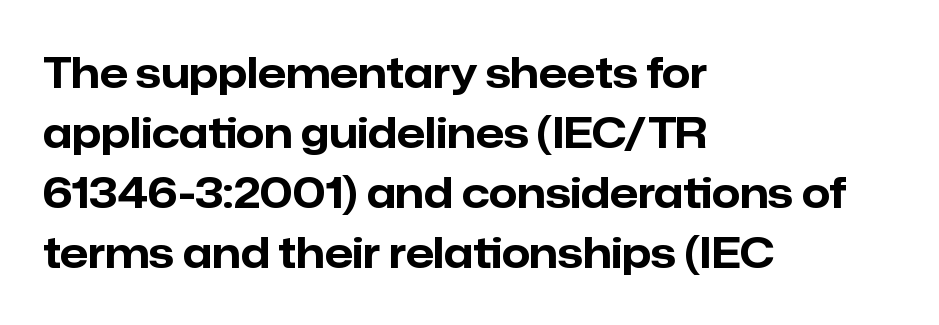
{"serif": "no", "italic": "no", "bold": "yes", "weight": "bold", "width": "normal", "stroke_contrast": "low", "x_height": "medium", "monospaced": "no", "underline": "no", "align": "left", "line_spacing": "normal", "line_spacing_ratio": 1.46, "letter_spacing": "normal", "letter_spacing_em": 0.0, "glyph_px": 41}
